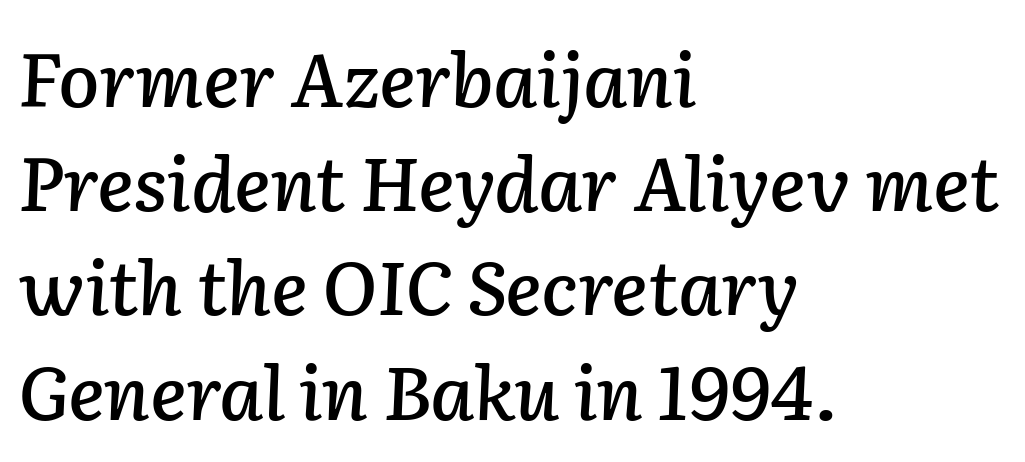
The rows are spaced the way most documents space them. Does the copy run flush right? No — it runs flush left. The passage shown has conventional tracking throughout. Proportional: the letters do not fall into vertical columns. The space beneath each line is pristine and unruled.
